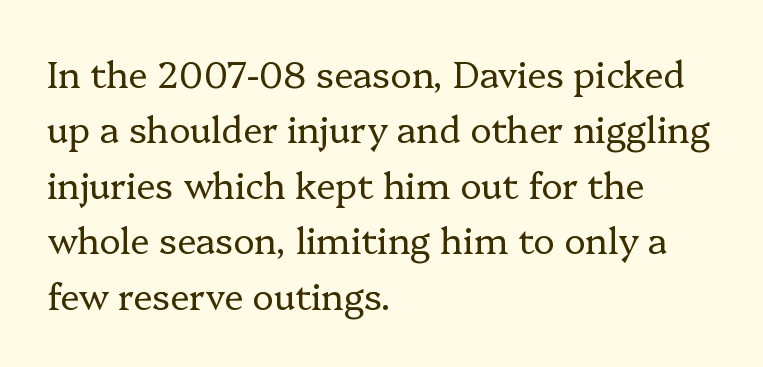
Q: Is the text bold? A: No.
Q: Is the text italic (slanted)? A: No, it is upright.
Q: Is the typeface a serif or a sans-serif typeface? A: Serif.
Q: Is the text underlined? A: No.
Q: How is the paragraph aligned? A: Left-aligned.
Q: Is the spacing between letters normal or unusually wide? A: Normal.
Q: Is the spacing between lines tight, normal or loose? A: Normal.
Q: Width (condensed, normal, or wide)? A: Normal.
Q: Stroke contrast? A: Low.
Q: x-height? A: Medium.
Q: Monospaced? A: No.
